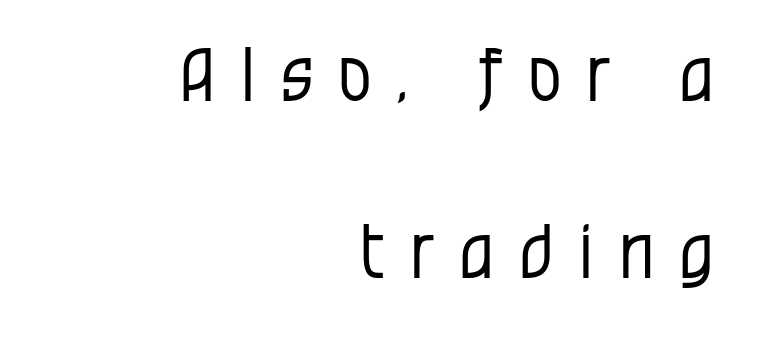
{"serif": "no", "italic": "no", "bold": "no", "weight": "regular", "width": "condensed", "stroke_contrast": "low", "x_height": "large", "monospaced": "no", "underline": "no", "align": "right", "line_spacing": "loose", "line_spacing_ratio": 2.42, "letter_spacing": "wide", "letter_spacing_em": 0.35, "glyph_px": 73}
